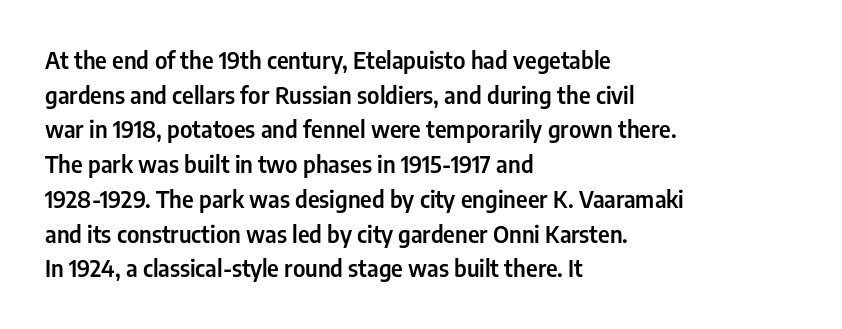
Students, observe: this is what conventionally led text looks like. Has an underline been added? It has not. Words appear dense and cohesive because spacing is normal. If you drew a ruler down the left edge, every line would touch it.
